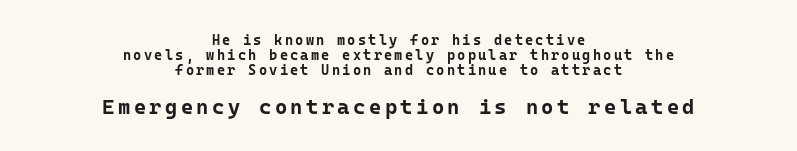
The image shows 21 px bold type, upright; set centered, tight line spacing (1.07x), not underlined; the second (bottom) block is 1.5x larger.
